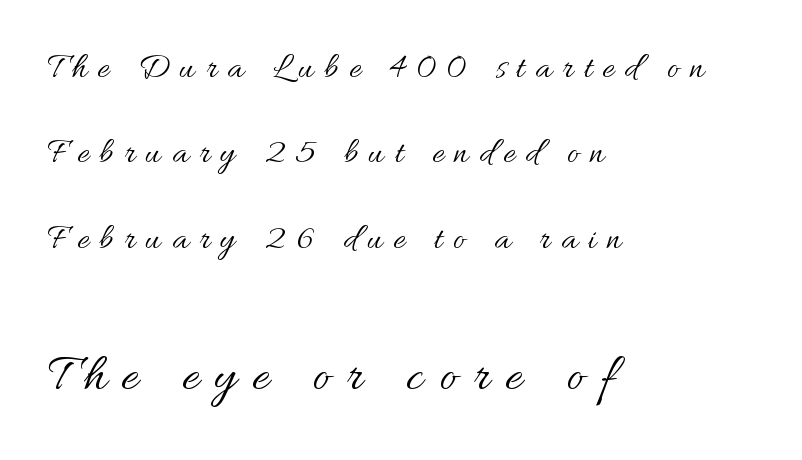
Q: Is the text bold? A: No.
Q: Is the text italic (slanted)? A: Yes.
Q: Is the text underlined? A: No.
Q: How is the paragraph aligned? A: Left-aligned.
Q: Is the spacing between letters normal or unusually wide? A: Unusually wide.
Q: Is the spacing between lines tight, normal or loose? A: Loose.
Q: Which block of text is set in a larger size, the first (top) or the second (bottom)? A: The second (bottom) one.
Q: Width (condensed, normal, or wide)? A: Normal.
Q: Stroke contrast? A: Medium.
Q: x-height? A: Small.
Q: Monospaced? A: No.
